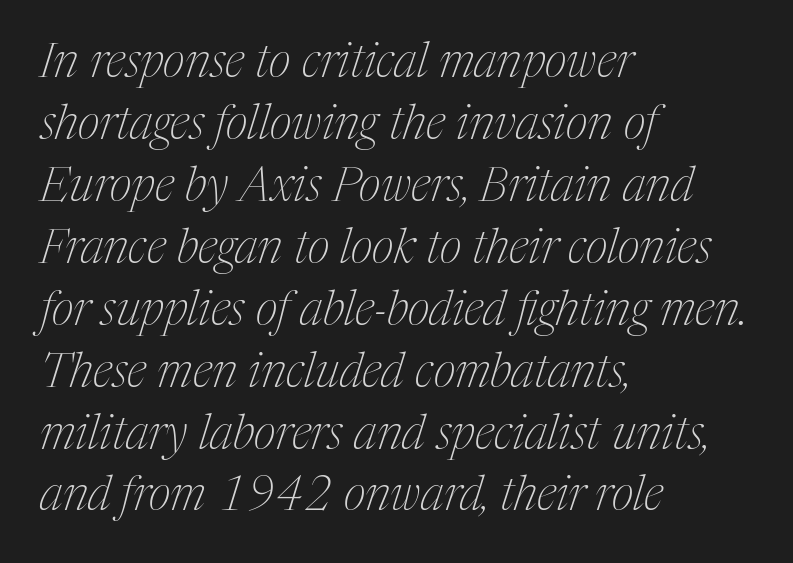
{"serif": "yes", "italic": "yes", "lean": "right", "slant_degrees": 17, "bold": "no", "weight": "thin", "width": "condensed", "stroke_contrast": "medium", "x_height": "medium", "monospaced": "no", "underline": "no", "align": "left", "line_spacing": "normal", "line_spacing_ratio": 1.29, "letter_spacing": "normal", "letter_spacing_em": 0.0, "glyph_px": 48}
